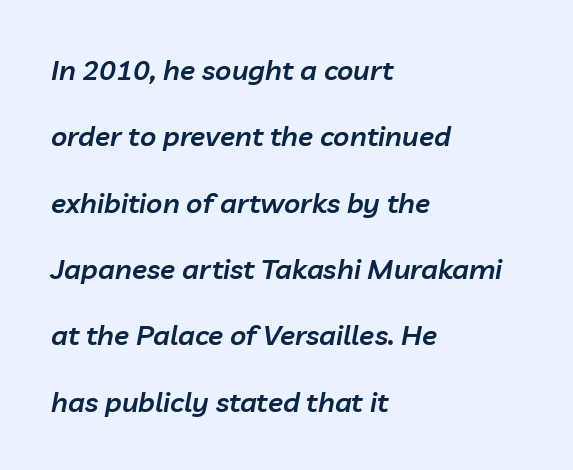
{"italic": "yes", "lean": "right", "slant_degrees": 10, "bold": "semi", "weight": "semibold", "width": "normal", "stroke_contrast": "low", "x_height": "medium", "monospaced": "no", "underline": "no", "align": "left", "line_spacing": "loose", "line_spacing_ratio": 2.37, "letter_spacing": "normal", "letter_spacing_em": 0.0, "glyph_px": 28}
